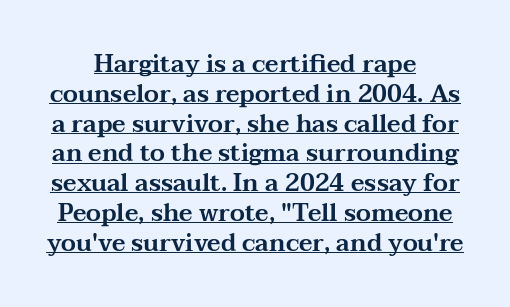
Nobody touched the tracking dial on this one. Underlined type. Unlike italic type, these characters show no tilt at all.
